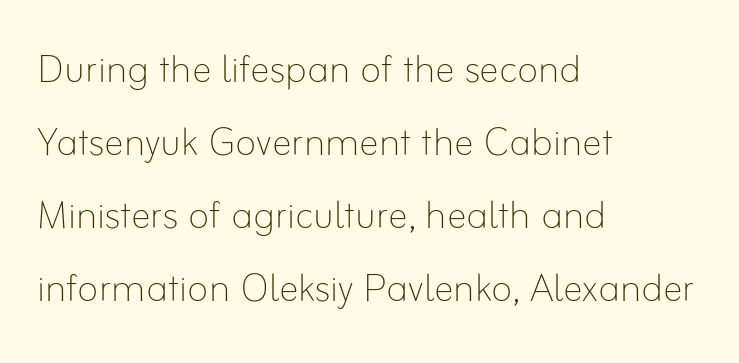
Glance below the letters and you will spot only blank space. These lines are rendered in a variable-pitch font. Characters remain perfectly vertical along every line. These lines sit exactly where default settings would place them. This rendering uses left alignment, leaving the right contour irregular. The horizontal fit of the characters is conventional and even.
